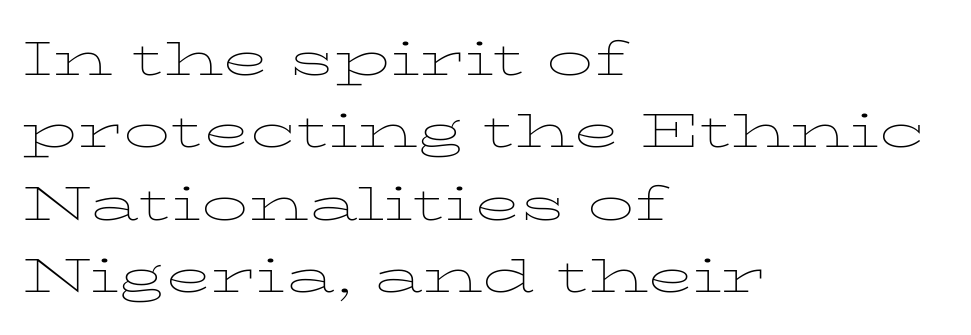
Q: Is the text bold? A: No.
Q: Is the text italic (slanted)? A: No, it is upright.
Q: Is the typeface a serif or a sans-serif typeface? A: Serif.
Q: Is the text underlined? A: No.
Q: How is the paragraph aligned? A: Left-aligned.
Q: Is the spacing between letters normal or unusually wide? A: Normal.
Q: Is the spacing between lines tight, normal or loose? A: Normal.
Q: Width (condensed, normal, or wide)? A: Wide.
Q: Stroke contrast? A: Low.
Q: x-height? A: Medium.
Q: Monospaced? A: No.
